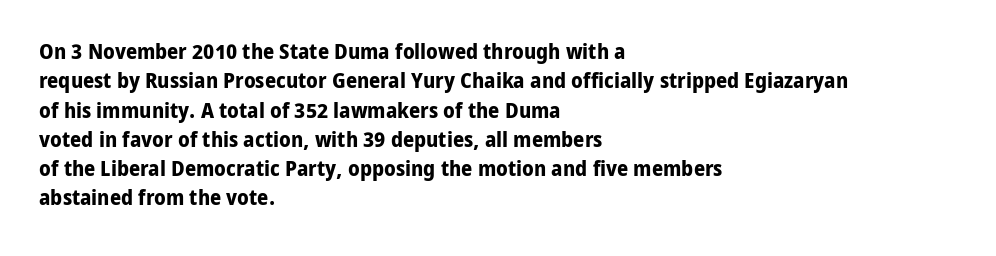
The image shows 22 px bold type, upright; set left-aligned, normal line spacing (1.33x), normal letter spacing, not underlined.
